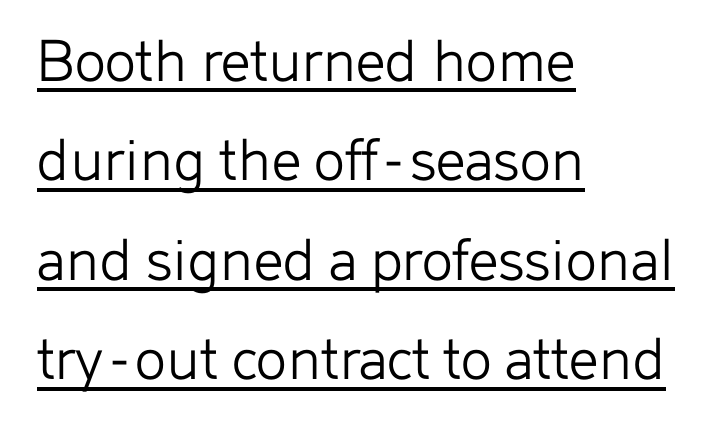
Q: Is the text bold? A: No.
Q: Is the text italic (slanted)? A: No, it is upright.
Q: Is the typeface a serif or a sans-serif typeface? A: Sans-serif.
Q: Is the text underlined? A: Yes.
Q: How is the paragraph aligned? A: Left-aligned.
Q: Is the spacing between letters normal or unusually wide? A: Normal.
Q: Is the spacing between lines tight, normal or loose? A: Normal.
Q: Width (condensed, normal, or wide)? A: Normal.
Q: Stroke contrast? A: Low.
Q: x-height? A: Medium.
Q: Monospaced? A: No.
